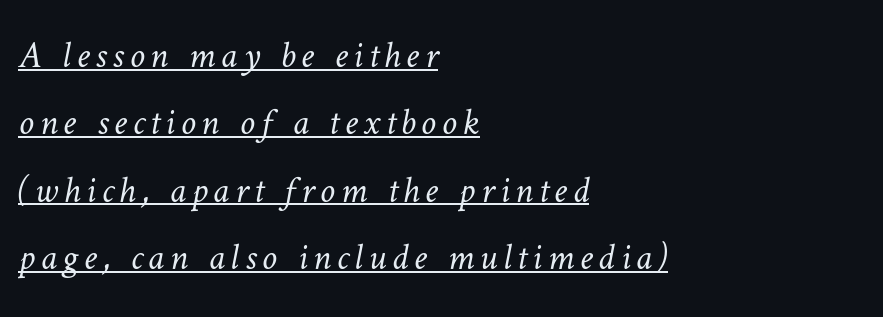
{"bold": "no", "weight": "light", "width": "normal", "stroke_contrast": "low", "x_height": "medium", "monospaced": "no", "underline": "yes", "align": "left", "line_spacing_ratio": 1.77, "glyph_px": 38}
